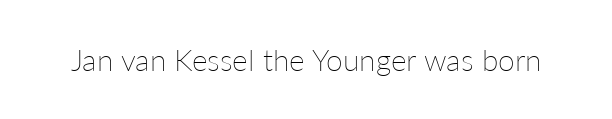
Q: Is the text bold? A: No.
Q: Is the text italic (slanted)? A: No, it is upright.
Q: Is the text underlined? A: No.
Q: Is the spacing between letters normal or unusually wide? A: Normal.
Q: Width (condensed, normal, or wide)? A: Normal.
Q: Stroke contrast? A: Low.
Q: x-height? A: Medium.
Q: Monospaced? A: No.
